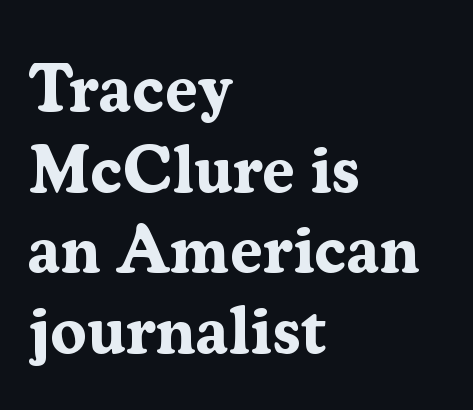
{"serif": "yes", "italic": "no", "bold": "yes", "weight": "bold", "width": "normal", "stroke_contrast": "medium", "x_height": "medium", "monospaced": "no", "underline": "no", "align": "left", "line_spacing_ratio": 1.22, "letter_spacing": "normal", "letter_spacing_em": 0.0, "glyph_px": 66}
